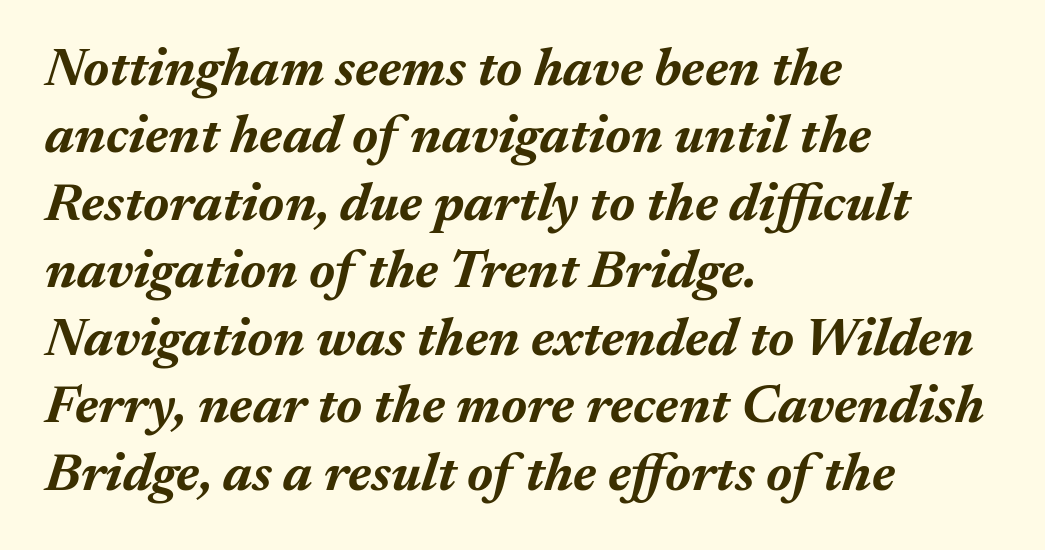
{"italic": "yes", "lean": "right", "slant_degrees": 17, "bold": "yes", "weight": "bold", "width": "normal", "stroke_contrast": "medium", "x_height": "medium", "monospaced": "no", "underline": "no", "align": "left", "line_spacing": "normal", "line_spacing_ratio": 1.25, "letter_spacing": "normal", "letter_spacing_em": 0.0, "glyph_px": 54}
